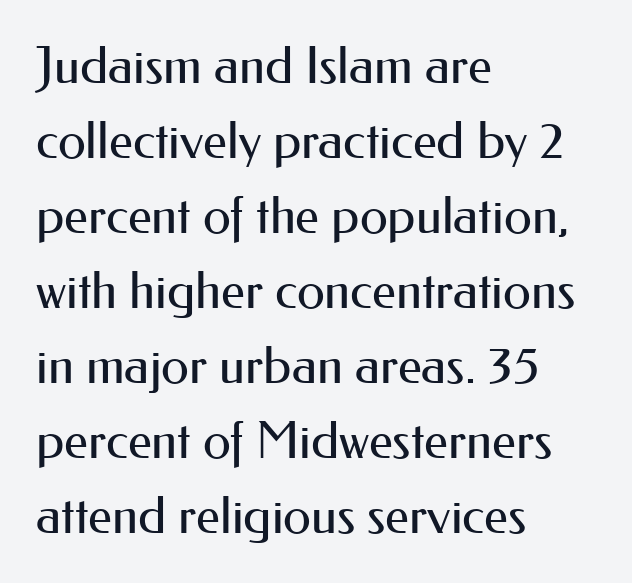
{"serif": "no", "italic": "no", "bold": "no", "weight": "regular", "width": "normal", "stroke_contrast": "medium", "x_height": "small", "monospaced": "no", "underline": "no", "align": "left", "line_spacing": "normal", "line_spacing_ratio": 1.47, "letter_spacing": "normal", "letter_spacing_em": 0.0, "glyph_px": 51}
